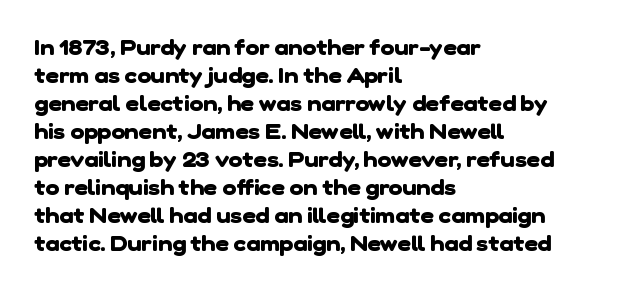
Q: Is the text bold? A: Yes.
Q: Is the text underlined? A: No.
Q: How is the paragraph aligned? A: Left-aligned.
Q: Is the spacing between letters normal or unusually wide? A: Normal.
Q: Is the spacing between lines tight, normal or loose? A: Normal.
